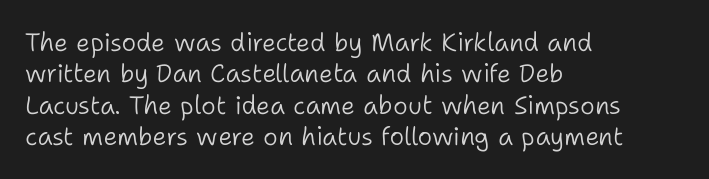
No letter is thick-stroked: the sample isn't bold. This is roman type, the default non-slanted kind. One glance says typical: line gaps are just what's usual. Plain, unruled lines of type. This sample is left-justified, so line endings fall wherever the words run out.
